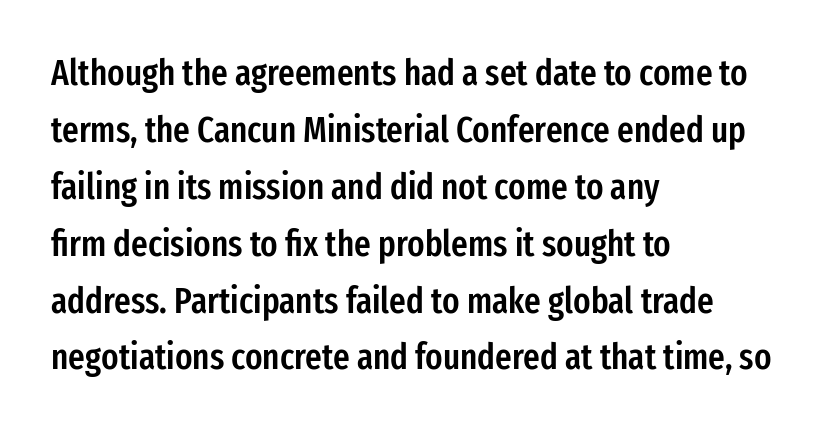
{"serif": "no", "italic": "no", "bold": "semi", "weight": "semibold", "width": "condensed", "stroke_contrast": "low", "x_height": "medium", "monospaced": "no", "underline": "no", "align": "left", "line_spacing": "normal", "line_spacing_ratio": 1.58, "letter_spacing": "normal", "letter_spacing_em": 0.0, "glyph_px": 36}
